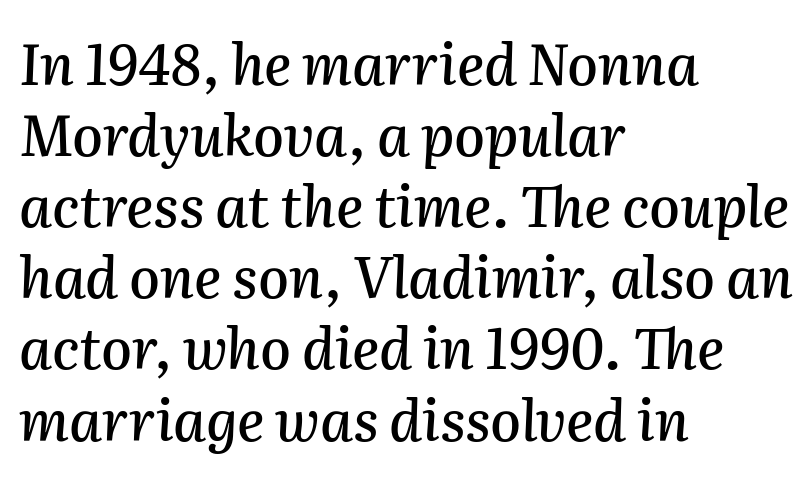
{"italic": "yes", "lean": "right", "slant_degrees": 2, "width": "normal", "stroke_contrast": "medium", "x_height": "medium", "monospaced": "no", "underline": "no", "align": "left", "line_spacing": "normal", "line_spacing_ratio": 1.27, "letter_spacing": "normal", "letter_spacing_em": 0.0, "glyph_px": 56}
